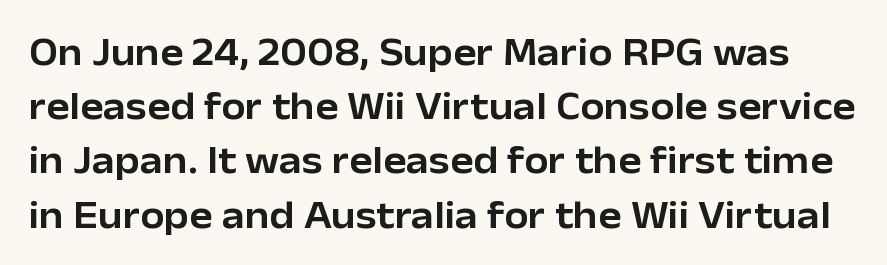
The image shows 39 px sans-serif type, upright; set normal line spacing (1.39x), normal letter spacing, not underlined; low stroke contrast and a medium x-height.
